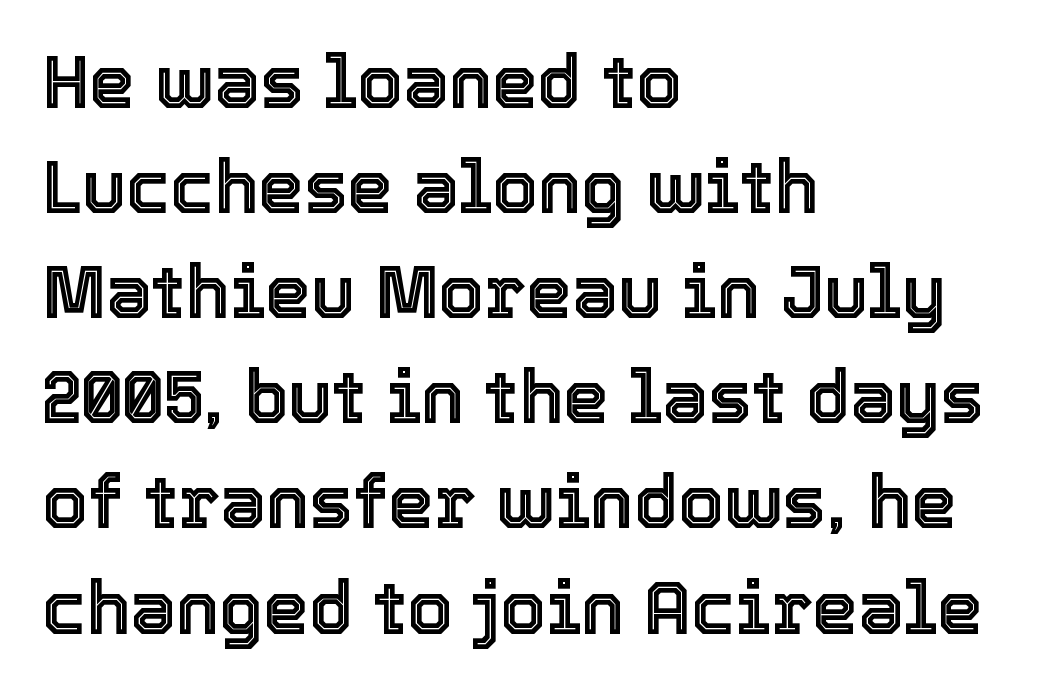
{"italic": "no", "width": "normal", "x_height": "medium", "monospaced": "no", "underline": "no", "align": "left", "line_spacing": "normal", "line_spacing_ratio": 1.44, "letter_spacing": "normal", "letter_spacing_em": 0.0, "glyph_px": 73}
